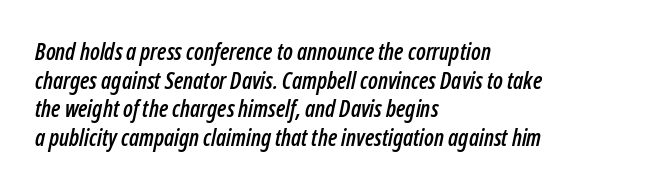
No word sits above an underline. Does the lettering tilt? It does — this is italic. Notice how the passage keeps a crisp vertical edge on the left only. The letters sit at their default tracking, neither squeezed nor spread.
